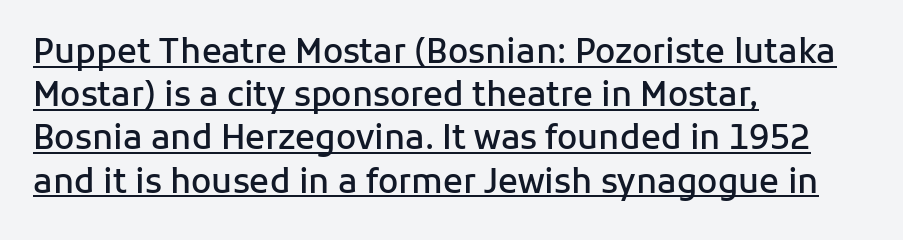
The letters are semibold — heavier than regular but short of a full bold. Each letter keeps its own natural width here, so spacing adapts to shape. The typeface chosen for these lines omits serifs. The vertical gap from one line to the next is medium.
